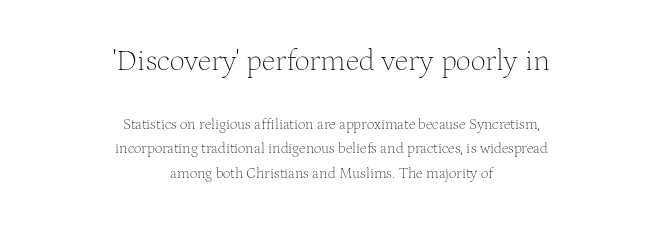
{"serif": "yes", "italic": "no", "bold": "no", "weight": "thin", "width": "normal", "stroke_contrast": "medium", "x_height": "medium", "monospaced": "no", "underline": "no", "align": "center", "line_spacing": "normal", "line_spacing_ratio": 1.61, "letter_spacing": "normal", "letter_spacing_em": 0.0, "larger_block": "first", "size_ratio": 2.0, "glyph_px": 30}
